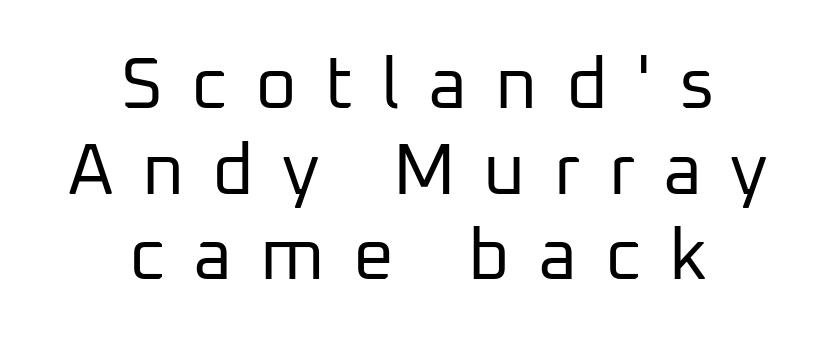
Q: Is the text bold? A: No.
Q: Is the text italic (slanted)? A: No, it is upright.
Q: Is the typeface a serif or a sans-serif typeface? A: Sans-serif.
Q: Is the text underlined? A: No.
Q: How is the paragraph aligned? A: Centered.
Q: Is the spacing between letters normal or unusually wide? A: Unusually wide.
Q: Width (condensed, normal, or wide)? A: Normal.
Q: Stroke contrast? A: Low.
Q: x-height? A: Medium.
Q: Monospaced? A: No.
